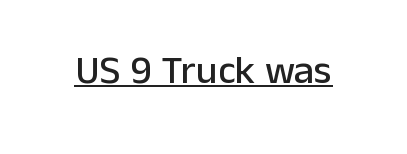
The image shows 40 px sans-serif type, upright; set normal letter spacing, underlined; low stroke contrast and a medium x-height.
